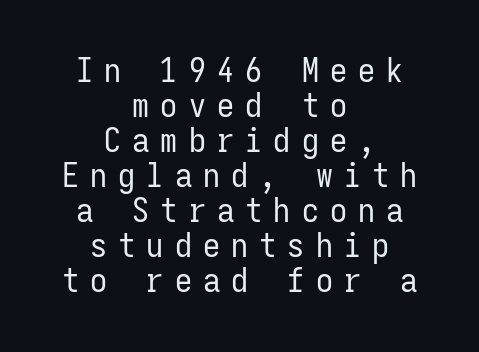
{"serif": "no", "italic": "no", "bold": "no", "weight": "regular", "width": "condensed", "stroke_contrast": "low", "x_height": "medium", "monospaced": "yes", "underline": "no", "align": "center", "line_spacing": "tight", "line_spacing_ratio": 1.03, "letter_spacing": "wide", "letter_spacing_em": 0.33, "glyph_px": 34}
